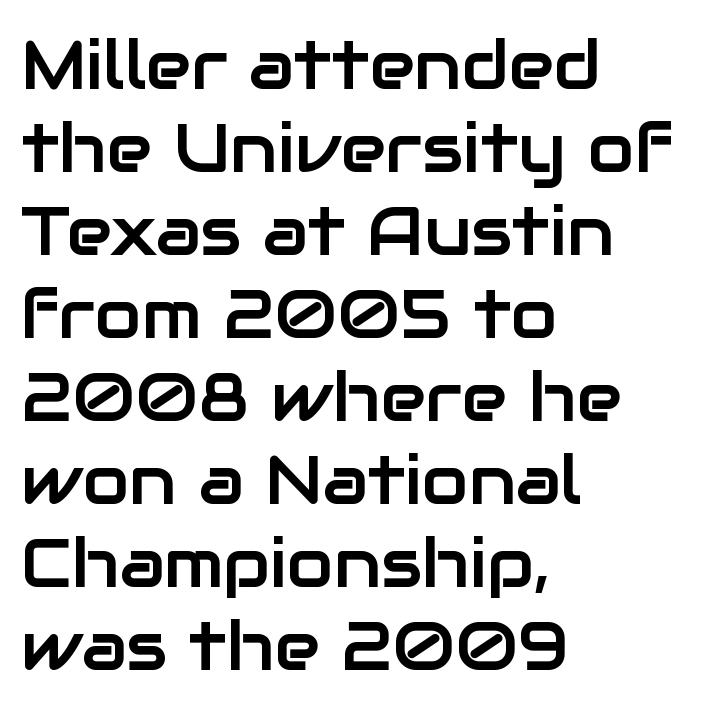
{"serif": "no", "italic": "no", "width": "normal", "stroke_contrast": "low", "x_height": "medium", "monospaced": "no", "underline": "no", "align": "left", "line_spacing_ratio": 1.22, "letter_spacing": "normal", "letter_spacing_em": 0.0, "glyph_px": 68}
